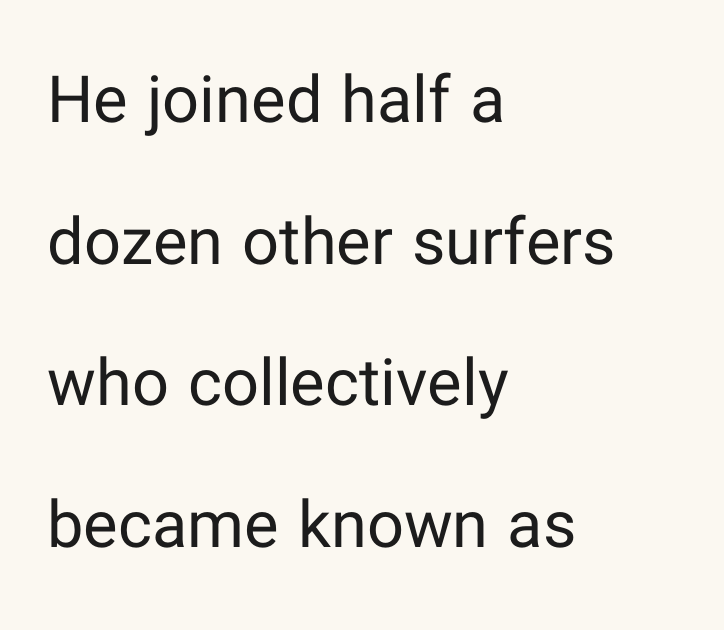
The image shows 65 px regular-weight sans-serif type, upright; set left-aligned, loose line spacing (2.18x), normal letter spacing, not underlined; low stroke contrast and a medium x-height.
